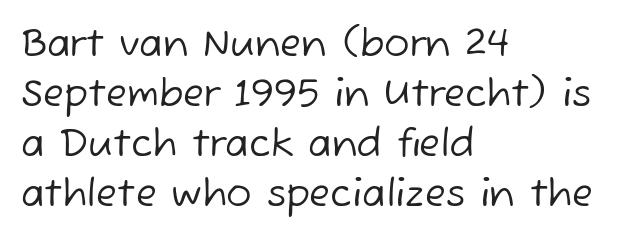
Q: Is the text bold? A: No.
Q: Is the typeface a serif or a sans-serif typeface? A: Sans-serif.
Q: Is the text underlined? A: No.
Q: How is the paragraph aligned? A: Left-aligned.
Q: Is the spacing between letters normal or unusually wide? A: Normal.
Q: Is the spacing between lines tight, normal or loose? A: Normal.
Q: Width (condensed, normal, or wide)? A: Normal.
Q: Stroke contrast? A: Low.
Q: x-height? A: Medium.
Q: Monospaced? A: No.
